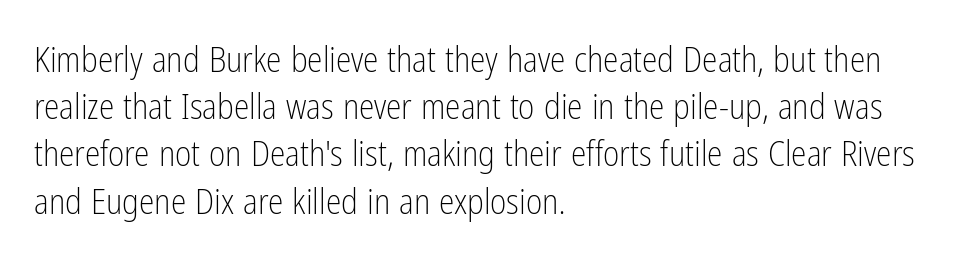
Spacing verdict: proportional, widths tailored to each character. Is there any slant? The stems are plumb. The line-height multiplier appears to be the usual default. Clear beneath every line of the passage. Observe the ordinary spacing: letters are neighbours, not strangers. Unlike a traditional serif, this face leaves its strokes unadorned.
